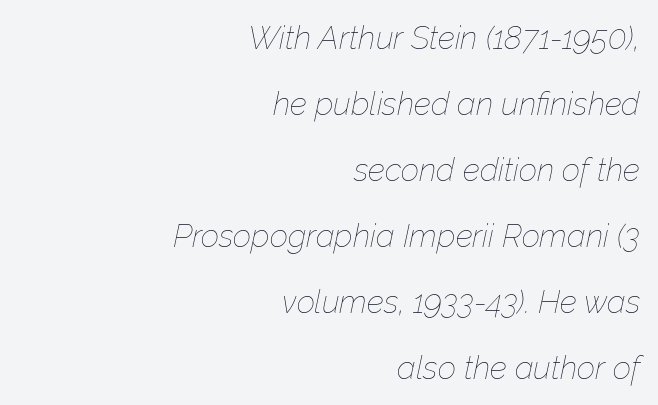
The baseline area is clear. Glyph-to-glyph distance matches everyday printed text. Layout note: lines flush right. Rows of type keep a wide berth in the vertical direction. The axis of the letterforms is tilted away from vertical. Spacing verdict: proportional, widths tailored to each character.
